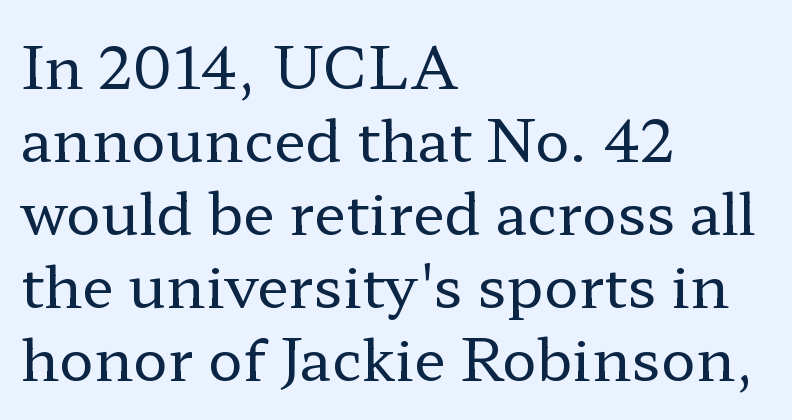
The glyphs are unaccompanied by any horizontal stroke below them. No extra ink here — the face is not bold. Style check: upright. Proportional: the letters do not fall into vertical columns. Honestly, the row spacing looks completely unremarkable.
